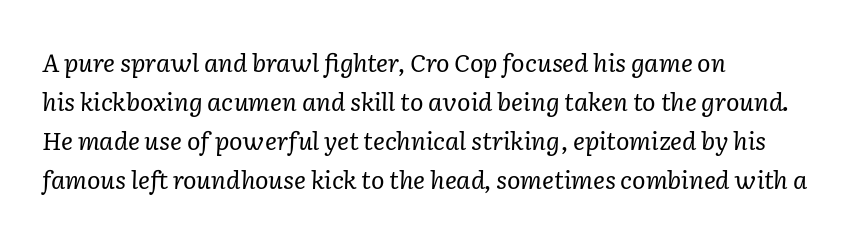
The image shows 25 px text type, italic (leaning right); set left-aligned, normal line spacing (1.56x), normal letter spacing, not underlined.
